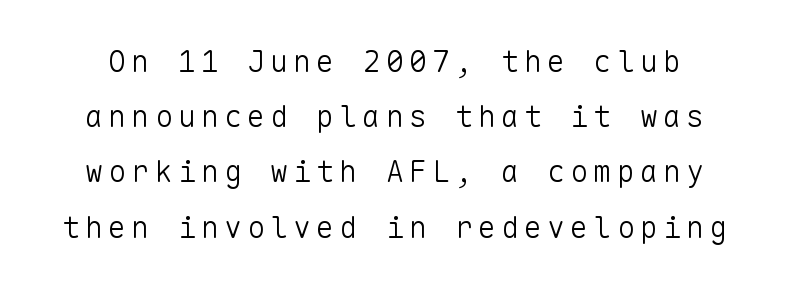
Q: Is the text bold? A: No.
Q: Is the text italic (slanted)? A: No, it is upright.
Q: Is the typeface a serif or a sans-serif typeface? A: Sans-serif.
Q: Is the text underlined? A: No.
Q: Width (condensed, normal, or wide)? A: Normal.
Q: Stroke contrast? A: Low.
Q: x-height? A: Medium.
Q: Monospaced? A: Yes.
